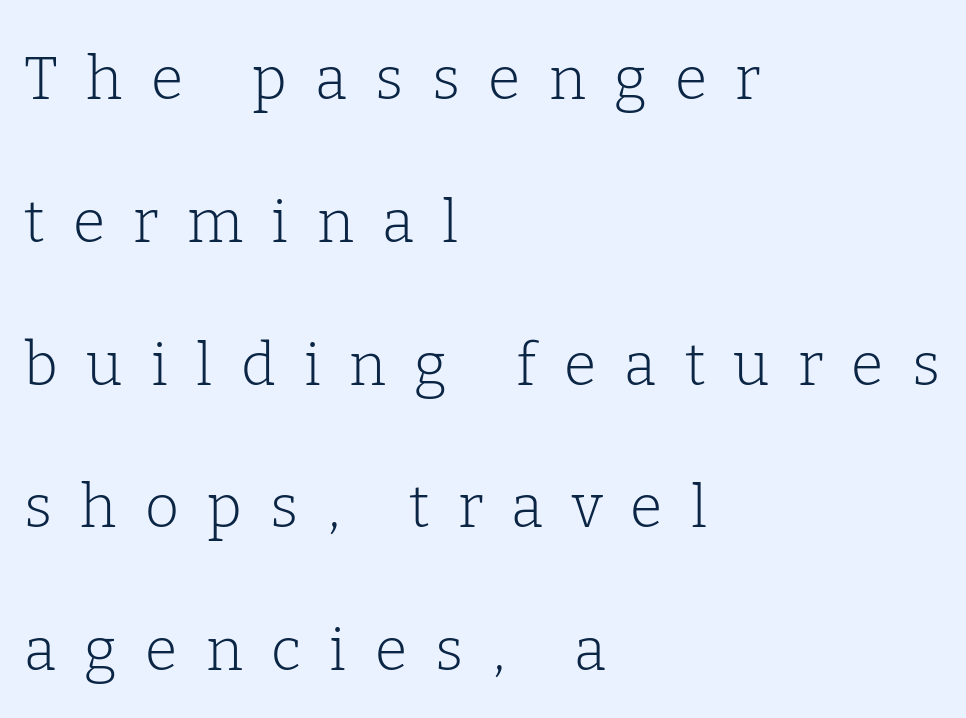
Anything drawn beneath the words? Only blank space. This rendering widens character spacing well past its baseline value. Weight class: somewhere from thin through regular. The lettering holds an erect, upright posture throughout.
